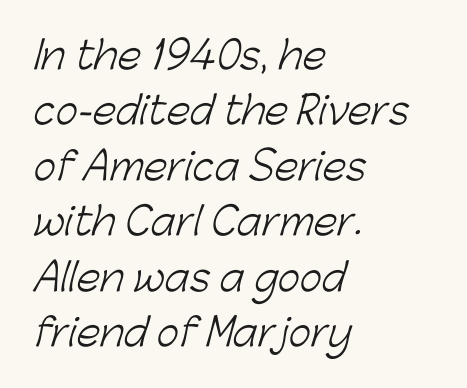
{"serif": "no", "bold": "no", "weight": "light", "width": "normal", "stroke_contrast": "low", "x_height": "medium", "monospaced": "no", "underline": "no", "align": "left", "line_spacing": "normal", "line_spacing_ratio": 1.46, "letter_spacing": "normal", "letter_spacing_em": 0.0, "glyph_px": 38}
